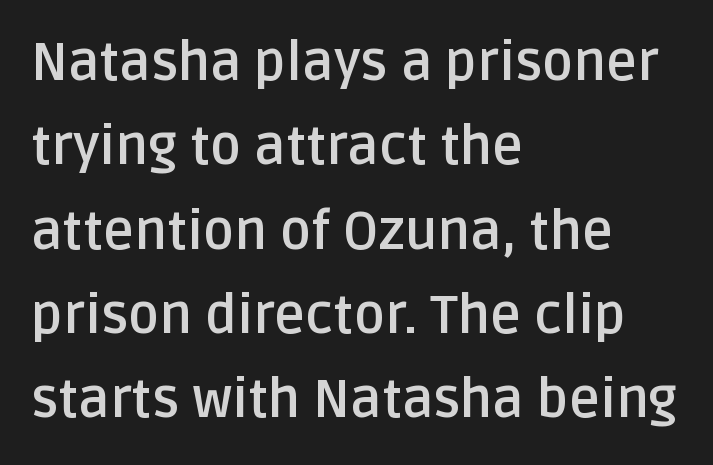
The image shows 53 px semibold sans-serif type, upright; set left-aligned, normal line spacing (1.59x), normal letter spacing, not underlined; low stroke contrast and a large x-height.
